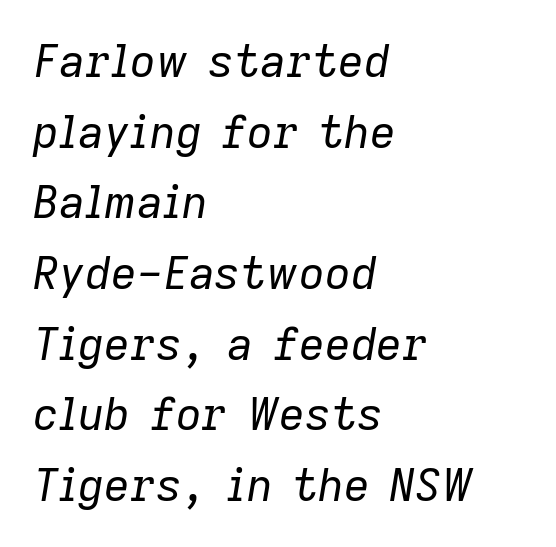
Q: Is the text bold? A: No.
Q: Is the text italic (slanted)? A: Yes, it leans right by about 9 degrees.
Q: Is the text underlined? A: No.
Q: How is the paragraph aligned? A: Left-aligned.
Q: Is the spacing between letters normal or unusually wide? A: Normal.
Q: Is the spacing between lines tight, normal or loose? A: Normal.
Q: Width (condensed, normal, or wide)? A: Normal.
Q: Stroke contrast? A: Low.
Q: x-height? A: Medium.
Q: Monospaced? A: No.
